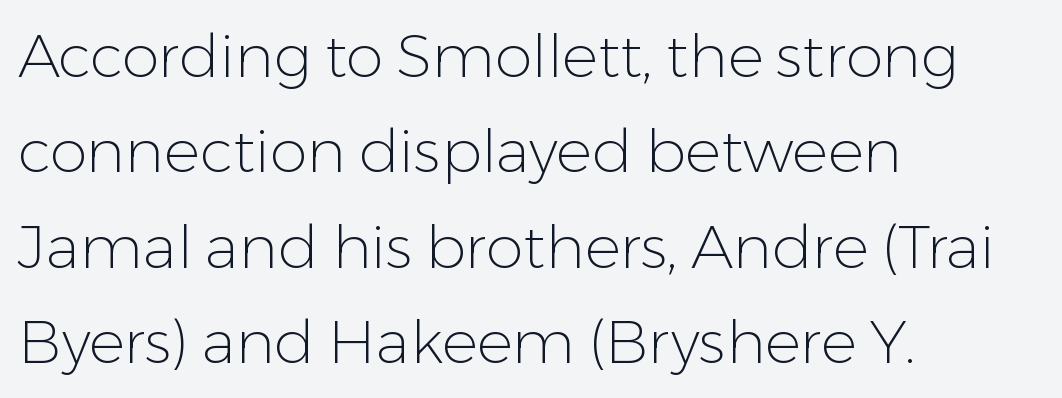
The foot of each line stays bare and open. You could not count columns in this text — the font is proportionally spaced. Reading down the column, the eye jumps a familiar distance to each next line. In terms of letterspacing, this is plain default setting. Unlike italic type, these characters show no tilt at all. In CSS terms this would be text-align: left.
